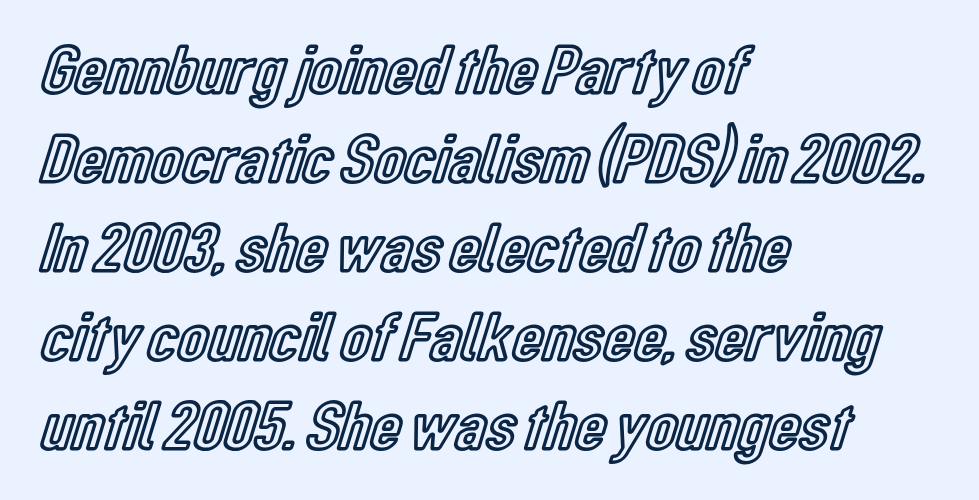
Q: Is the text italic (slanted)? A: Yes.
Q: Is the text underlined? A: No.
Q: How is the paragraph aligned? A: Left-aligned.
Q: Is the spacing between letters normal or unusually wide? A: Normal.
Q: Is the spacing between lines tight, normal or loose? A: Normal.
Q: Width (condensed, normal, or wide)? A: Condensed.
Q: x-height? A: Medium.
Q: Monospaced? A: No.
